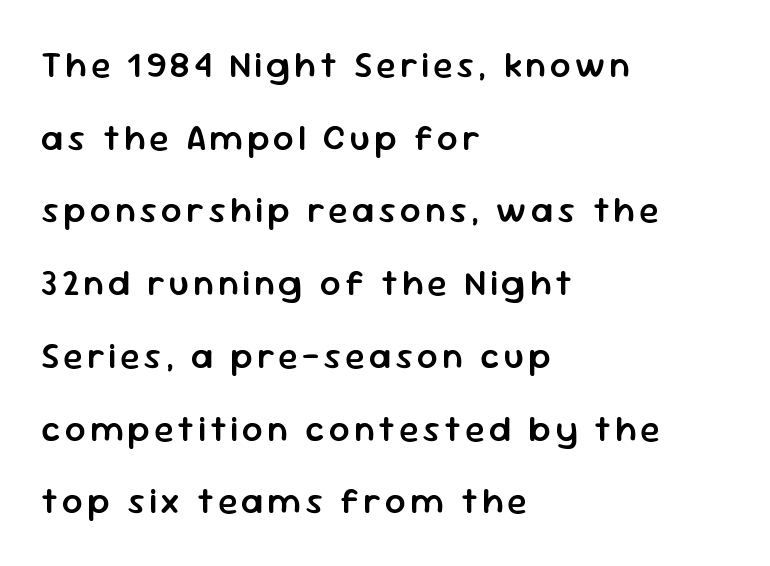
{"serif": "no", "italic": "no", "bold": "semi", "weight": "semibold", "width": "normal", "stroke_contrast": "low", "x_height": "medium", "monospaced": "no", "underline": "no", "align": "left", "line_spacing": "loose", "line_spacing_ratio": 2.02, "glyph_px": 36}
